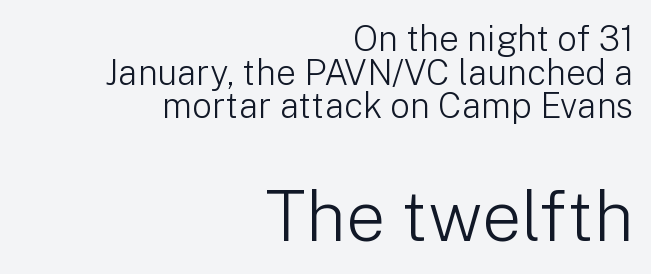
Q: Is the text bold? A: No.
Q: Is the text italic (slanted)? A: No, it is upright.
Q: Is the typeface a serif or a sans-serif typeface? A: Sans-serif.
Q: Is the text underlined? A: No.
Q: How is the paragraph aligned? A: Right-aligned.
Q: Is the spacing between letters normal or unusually wide? A: Normal.
Q: Is the spacing between lines tight, normal or loose? A: Tight.
Q: Which block of text is set in a larger size, the first (top) or the second (bottom)? A: The second (bottom) one.
Q: Width (condensed, normal, or wide)? A: Normal.
Q: Stroke contrast? A: Low.
Q: x-height? A: Medium.
Q: Monospaced? A: No.
